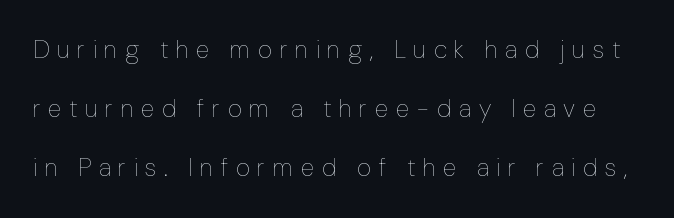
The image shows 25 px text type, upright; set loose line spacing (2.37x), unusually wide letter spacing (+0.3 em), not underlined.
